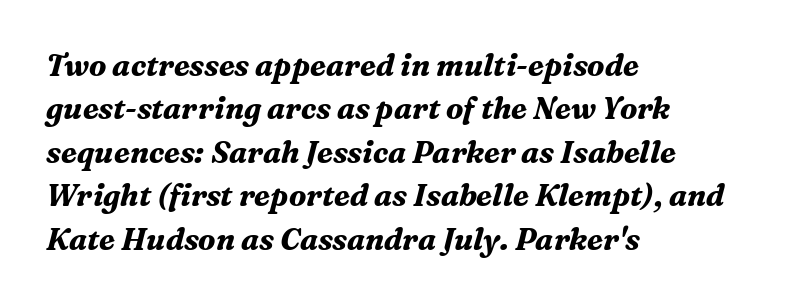
{"serif": "yes", "italic": "yes", "lean": "right", "slant_degrees": 16, "bold": "yes", "weight": "bold", "width": "normal", "stroke_contrast": "medium", "x_height": "medium", "monospaced": "no", "underline": "no", "align": "left", "line_spacing": "normal", "line_spacing_ratio": 1.45, "letter_spacing": "normal", "letter_spacing_em": 0.0, "glyph_px": 30}
